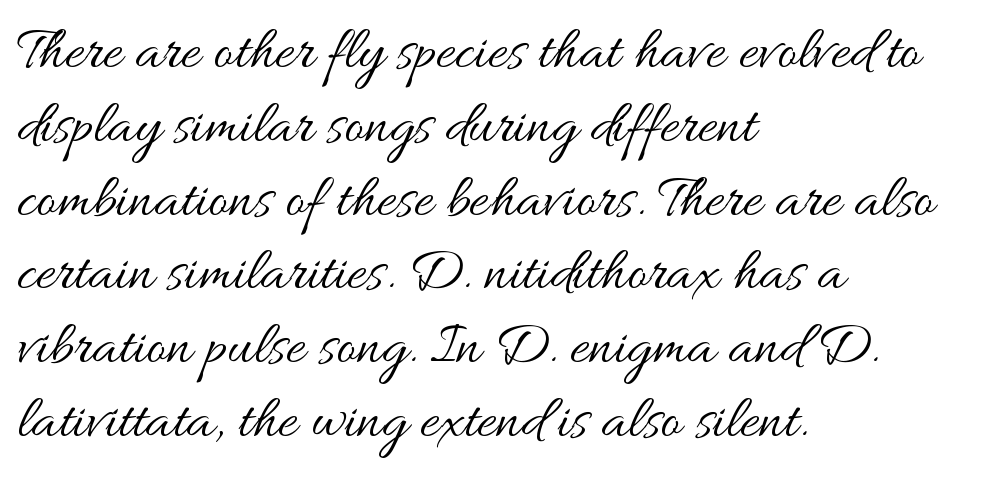
{"bold": "no", "weight": "regular", "width": "wide", "stroke_contrast": "medium", "x_height": "small", "monospaced": "no", "underline": "no", "align": "left", "line_spacing_ratio": 1.23, "letter_spacing": "normal", "letter_spacing_em": 0.0, "glyph_px": 60}
